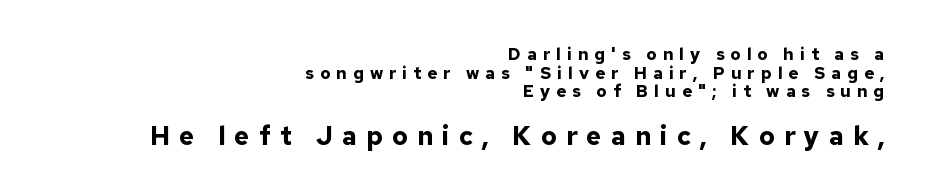
{"italic": "no", "bold": "yes", "underline": "no", "align": "right", "line_spacing": "tight", "line_spacing_ratio": 1.09, "letter_spacing": "wide", "letter_spacing_em": 0.35, "larger_block": "second", "size_ratio": 1.53, "glyph_px": 26}
